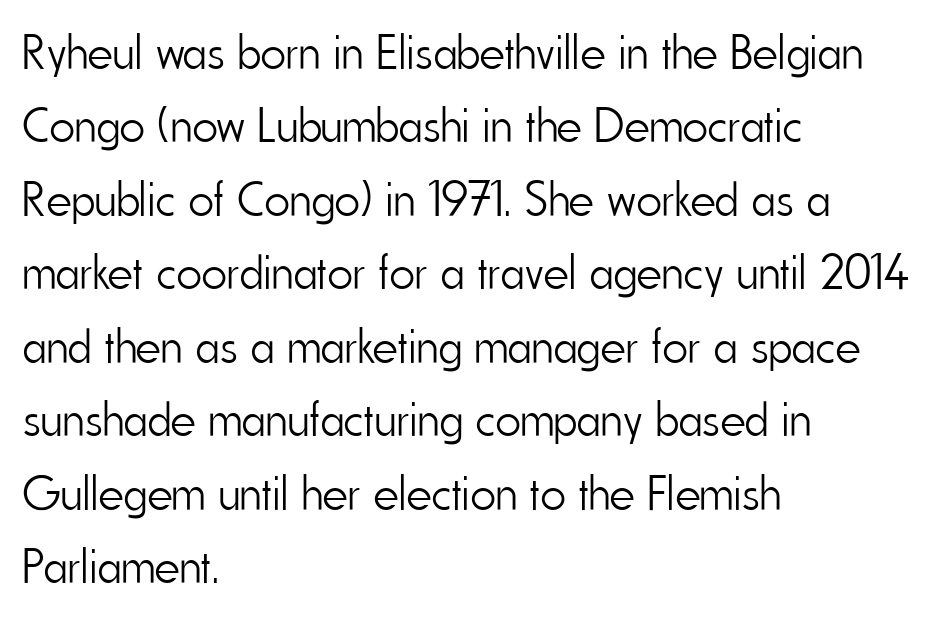
{"serif": "no", "italic": "no", "bold": "no", "weight": "light", "width": "condensed", "stroke_contrast": "low", "x_height": "small", "monospaced": "no", "underline": "no", "align": "left", "line_spacing": "normal", "line_spacing_ratio": 1.5, "letter_spacing": "normal", "letter_spacing_em": 0.0, "glyph_px": 49}
